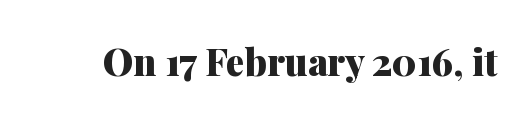
You'd pick this weight for a headline — it's a proper bold. The specimen omits any rule beneath the text block's lines. What stands out about the letter spacing? Nothing — it is the standard amount. Italic: no, the glyphs are upright roman. The text was rendered using a seriffed face with decorative stroke endings.
